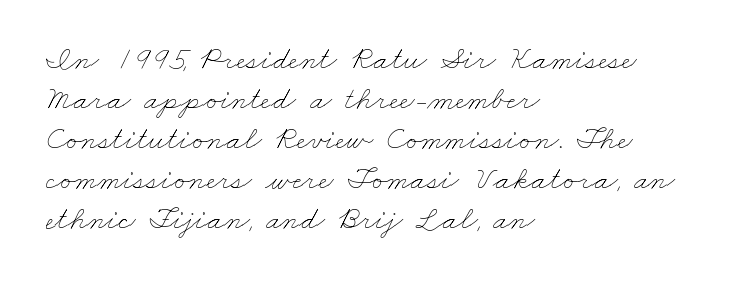
Q: Is the text bold? A: No.
Q: Is the text underlined? A: No.
Q: How is the paragraph aligned? A: Left-aligned.
Q: Is the spacing between letters normal or unusually wide? A: Normal.
Q: Width (condensed, normal, or wide)? A: Wide.
Q: Stroke contrast? A: Low.
Q: x-height? A: Small.
Q: Monospaced? A: No.
